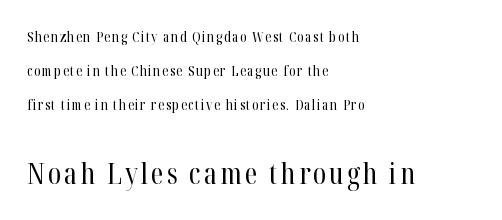
The image shows 29 px regular-weight, condensed serif type, upright; set left-aligned, loose line spacing (2.44x), not underlined; the second (bottom) block is 2.07x larger; high stroke contrast and a medium x-height.
